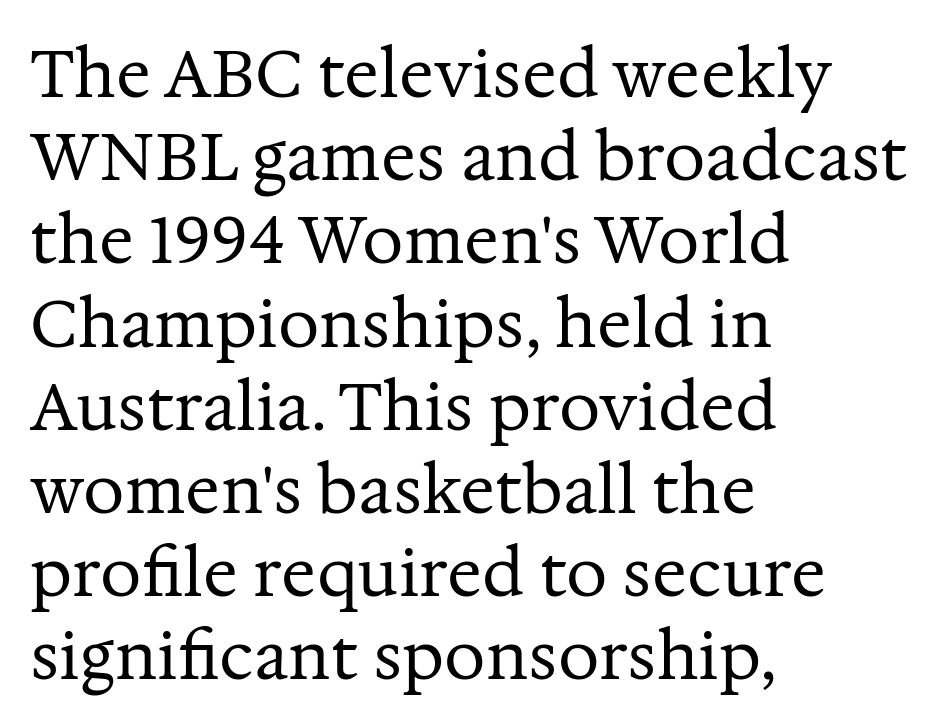
Q: Is the text bold? A: No.
Q: Is the text italic (slanted)? A: No, it is upright.
Q: Is the typeface a serif or a sans-serif typeface? A: Serif.
Q: Is the text underlined? A: No.
Q: How is the paragraph aligned? A: Left-aligned.
Q: Is the spacing between letters normal or unusually wide? A: Normal.
Q: Is the spacing between lines tight, normal or loose? A: Normal.
Q: Width (condensed, normal, or wide)? A: Normal.
Q: Stroke contrast? A: Medium.
Q: x-height? A: Medium.
Q: Monospaced? A: No.
